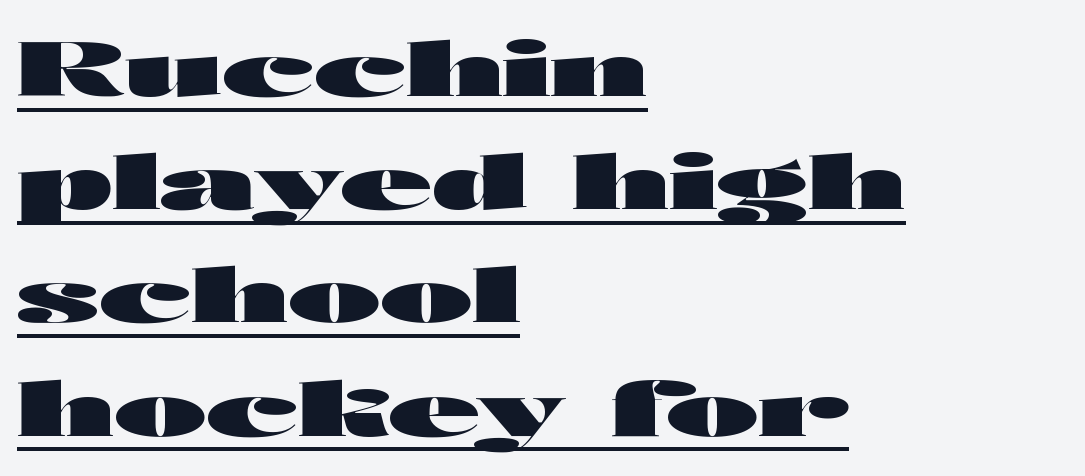
Q: Is the text bold? A: Yes.
Q: Is the text italic (slanted)? A: No, it is upright.
Q: Is the typeface a serif or a sans-serif typeface? A: Sans-serif.
Q: Is the text underlined? A: Yes.
Q: How is the paragraph aligned? A: Left-aligned.
Q: Is the spacing between letters normal or unusually wide? A: Normal.
Q: Is the spacing between lines tight, normal or loose? A: Normal.
Q: Width (condensed, normal, or wide)? A: Wide.
Q: Stroke contrast? A: High.
Q: x-height? A: Medium.
Q: Monospaced? A: No.
